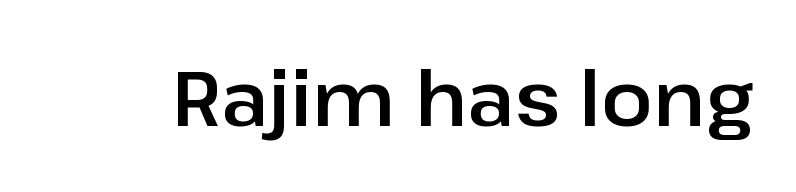
Between one letter and the next there's only the usual sliver of space. Is this a sans? Yes — the strokes have no serifs. This rendering features lettering with no underline. This is the regular roman posture of the typeface. Each letter keeps its own natural width here, so spacing adapts to shape.
